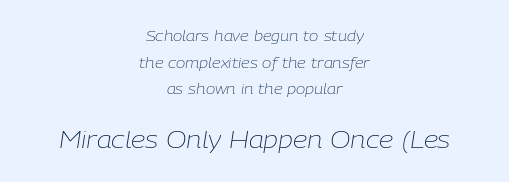
The image shows 23 px text type, italic (leaning right); set centered, loose line spacing (1.9x), normal letter spacing, not underlined; the second (bottom) block is 1.64x larger.
